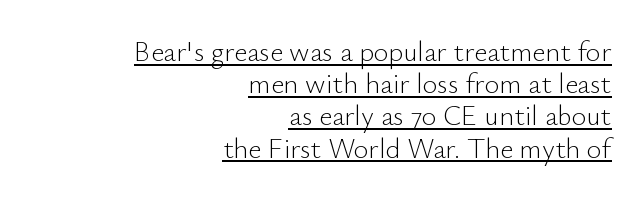
{"serif": "no", "italic": "no", "bold": "no", "weight": "light", "width": "normal", "stroke_contrast": "low", "x_height": "small", "monospaced": "no", "underline": "yes", "align": "right", "line_spacing": "tight", "line_spacing_ratio": 1.15, "letter_spacing": "normal", "letter_spacing_em": 0.0, "glyph_px": 28}
